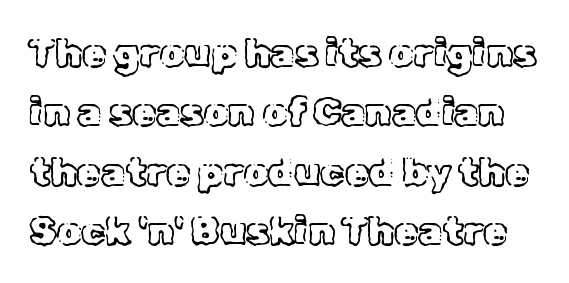
No italicization has been applied; the sample stays upright. The designer left line spacing at the default. The gaps between neighbouring characters are ordinary and unremarkable. The face used here is proportionally spaced, like ordinary book or web type.
